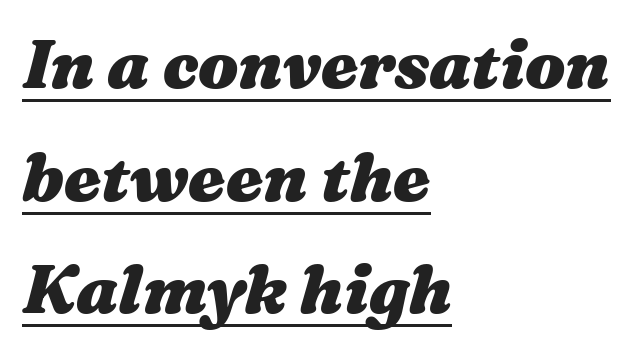
{"italic": "yes", "lean": "right", "slant_degrees": 16, "bold": "yes", "weight": "heavy", "width": "wide", "stroke_contrast": "medium", "x_height": "medium", "monospaced": "no", "underline": "yes", "align": "left", "line_spacing": "normal", "line_spacing_ratio": 1.68, "letter_spacing": "normal", "letter_spacing_em": 0.0, "glyph_px": 67}
